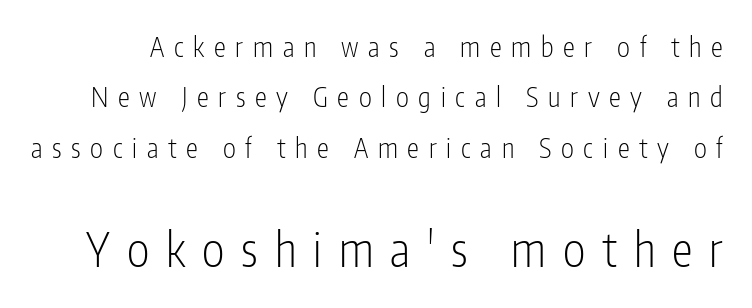
Q: Is the text bold? A: No.
Q: Is the text italic (slanted)? A: No, it is upright.
Q: Is the typeface a serif or a sans-serif typeface? A: Sans-serif.
Q: Is the text underlined? A: No.
Q: Is the spacing between letters normal or unusually wide? A: Unusually wide.
Q: Which block of text is set in a larger size, the first (top) or the second (bottom)? A: The second (bottom) one.
Q: Width (condensed, normal, or wide)? A: Condensed.
Q: Stroke contrast? A: Low.
Q: x-height? A: Medium.
Q: Monospaced? A: No.
